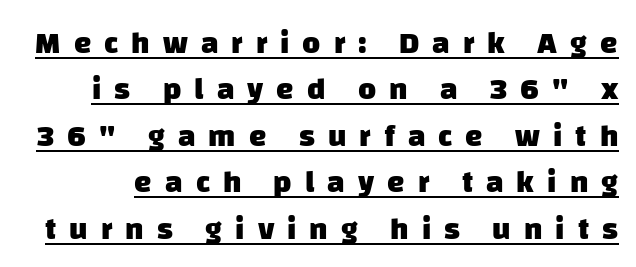
{"serif": "no", "bold": "yes", "weight": "heavy", "width": "normal", "stroke_contrast": "low", "x_height": "large", "monospaced": "no", "underline": "yes", "line_spacing": "normal", "line_spacing_ratio": 1.5, "letter_spacing": "wide", "letter_spacing_em": 0.42, "glyph_px": 31}
